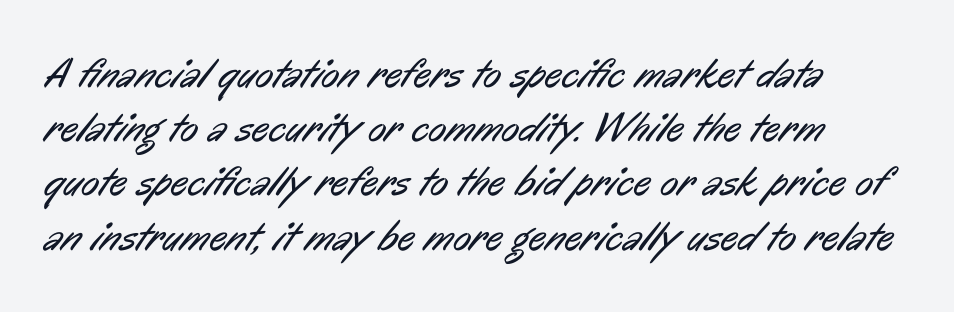
{"serif": "no", "bold": "no", "weight": "regular", "width": "condensed", "stroke_contrast": "low", "x_height": "medium", "monospaced": "no", "underline": "no", "line_spacing": "normal", "line_spacing_ratio": 1.29, "letter_spacing": "normal", "letter_spacing_em": 0.0, "glyph_px": 42}
